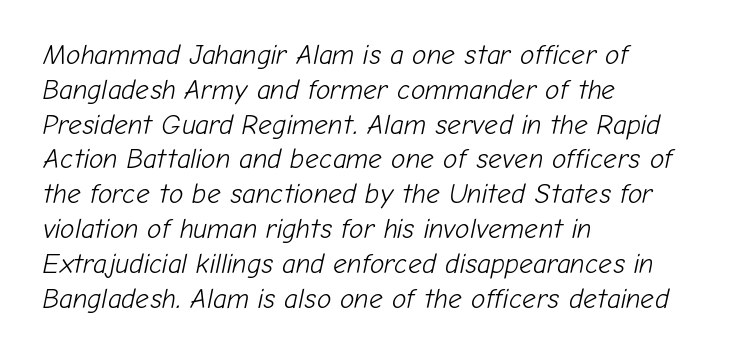
Characters are canted at an angle relative to the baseline's perpendicular. The lines in this sample share a left origin and differ only in where they stop. The letterforms sit shoulder to shoulder at normal distance. The weight would be labelled regular, book, light, or lighter still.
